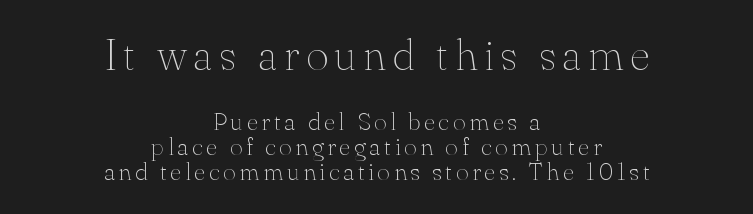
{"serif": "yes", "italic": "no", "bold": "no", "weight": "thin", "width": "normal", "stroke_contrast": "medium", "x_height": "small", "monospaced": "no", "underline": "no", "align": "center", "line_spacing": "tight", "line_spacing_ratio": 1.0, "larger_block": "first", "size_ratio": 1.76, "glyph_px": 44}
